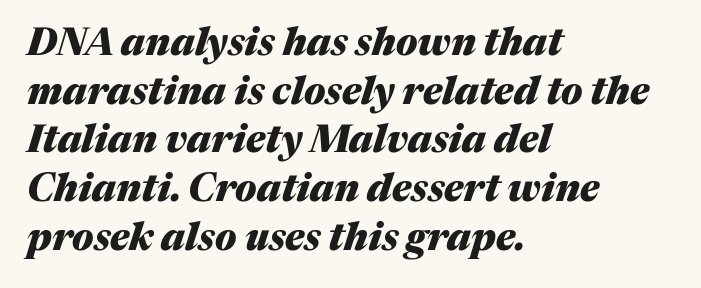
{"italic": "yes", "lean": "right", "slant_degrees": 17, "bold": "yes", "weight": "heavy", "width": "normal", "stroke_contrast": "medium", "x_height": "medium", "monospaced": "no", "underline": "no", "align": "left", "line_spacing": "normal", "line_spacing_ratio": 1.28, "letter_spacing": "normal", "letter_spacing_em": 0.0, "glyph_px": 38}
